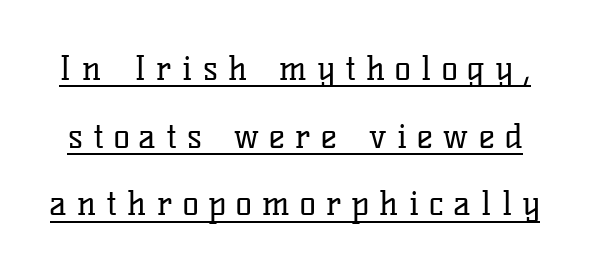
{"serif": "yes", "italic": "no", "bold": "no", "weight": "regular", "width": "normal", "stroke_contrast": "low", "x_height": "medium", "monospaced": "no", "underline": "yes", "line_spacing": "loose", "line_spacing_ratio": 1.99, "letter_spacing": "wide", "letter_spacing_em": 0.3, "glyph_px": 34}
